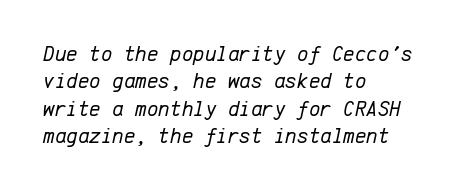
The image shows 22 px text type, italic (leaning right); set left-aligned, line spacing 1.24x, normal letter spacing, not underlined.
